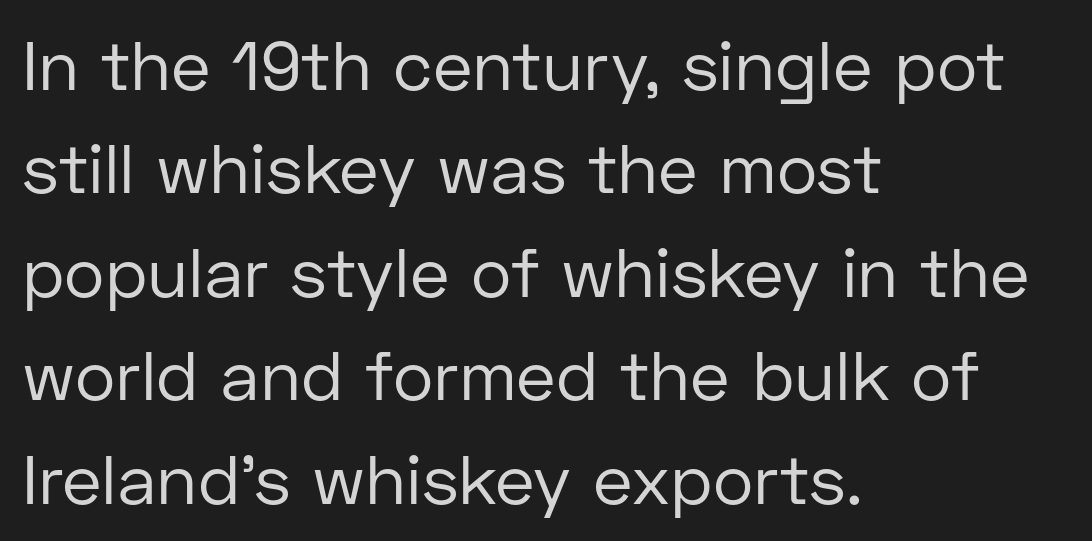
{"serif": "no", "italic": "no", "bold": "no", "weight": "regular", "width": "normal", "stroke_contrast": "low", "x_height": "medium", "monospaced": "no", "underline": "no", "align": "left", "line_spacing": "normal", "line_spacing_ratio": 1.5, "letter_spacing": "normal", "letter_spacing_em": 0.0, "glyph_px": 69}
